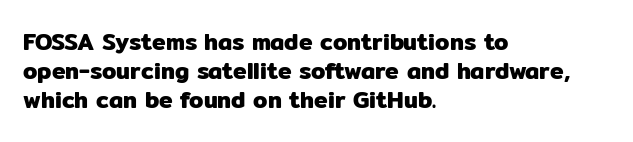
Q: Is the text italic (slanted)? A: No, it is upright.
Q: Is the text underlined? A: No.
Q: How is the paragraph aligned? A: Left-aligned.
Q: Is the spacing between letters normal or unusually wide? A: Normal.
Q: Is the spacing between lines tight, normal or loose? A: Normal.
